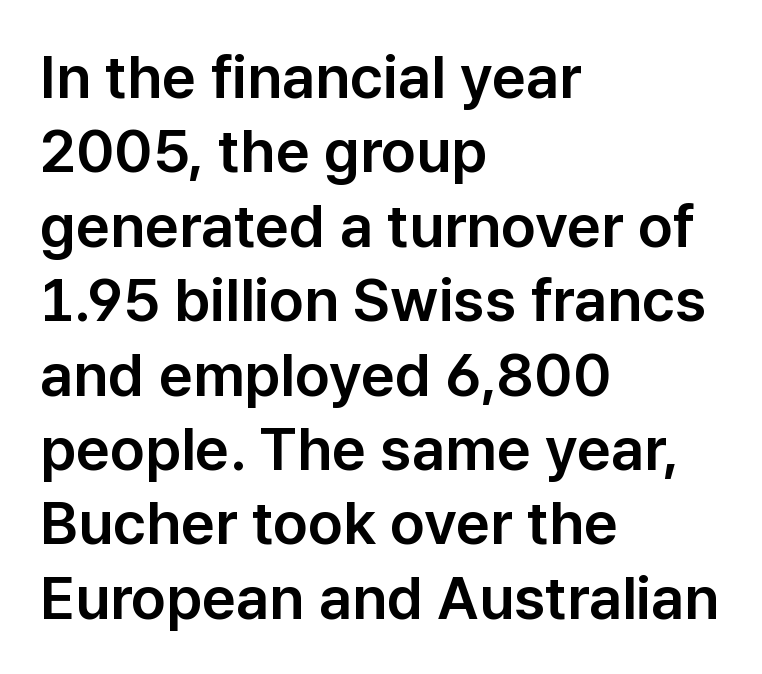
The type sits square on the baseline with zero lean. Does extra space separate the letters? No, they use regular spacing. The strip under each line holds only bare page. Layout note: lines flush left.
